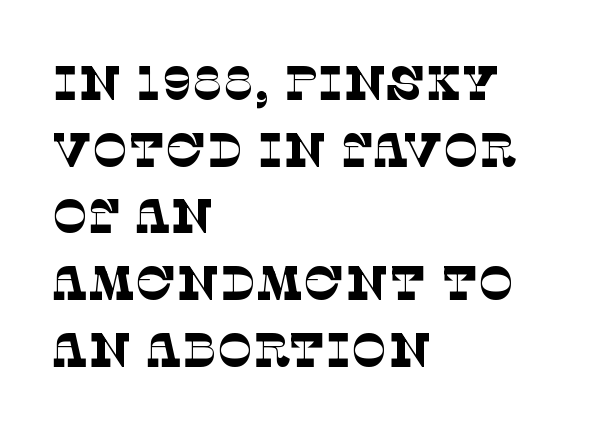
The image shows 48 px thin serif type; set left-aligned, normal line spacing (1.39x), normal letter spacing, not underlined; low stroke contrast and a large x-height.
